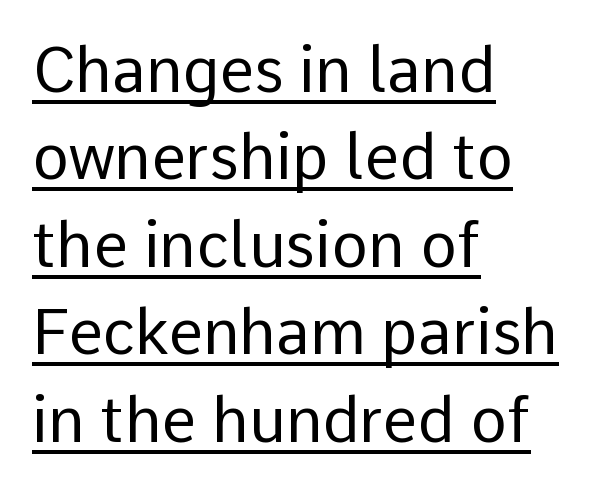
The image shows 62 px regular-weight sans-serif type, upright; set left-aligned, normal line spacing (1.41x), normal letter spacing, underlined; low stroke contrast and a medium x-height.
